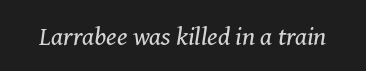
The image shows 26 px text type, italic (leaning right); set normal letter spacing, not underlined.
